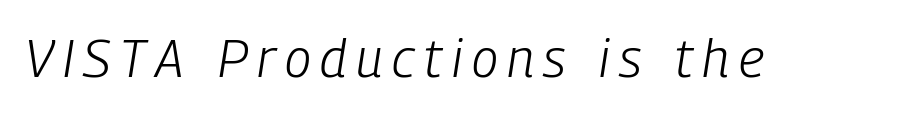
Q: Is the text bold? A: No.
Q: Is the text italic (slanted)? A: Yes, it leans right by about 9 degrees.
Q: Is the text underlined? A: No.
Q: Width (condensed, normal, or wide)? A: Condensed.
Q: Stroke contrast? A: Low.
Q: x-height? A: Medium.
Q: Monospaced? A: No.
